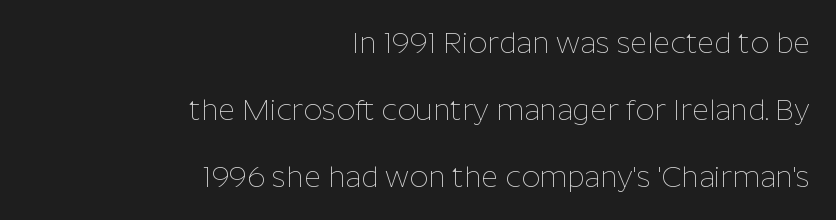
Q: Is the text bold? A: No.
Q: Is the text italic (slanted)? A: No, it is upright.
Q: Is the typeface a serif or a sans-serif typeface? A: Sans-serif.
Q: Is the text underlined? A: No.
Q: How is the paragraph aligned? A: Right-aligned.
Q: Is the spacing between letters normal or unusually wide? A: Normal.
Q: Is the spacing between lines tight, normal or loose? A: Loose.
Q: Width (condensed, normal, or wide)? A: Normal.
Q: Stroke contrast? A: Low.
Q: x-height? A: Medium.
Q: Monospaced? A: No.
